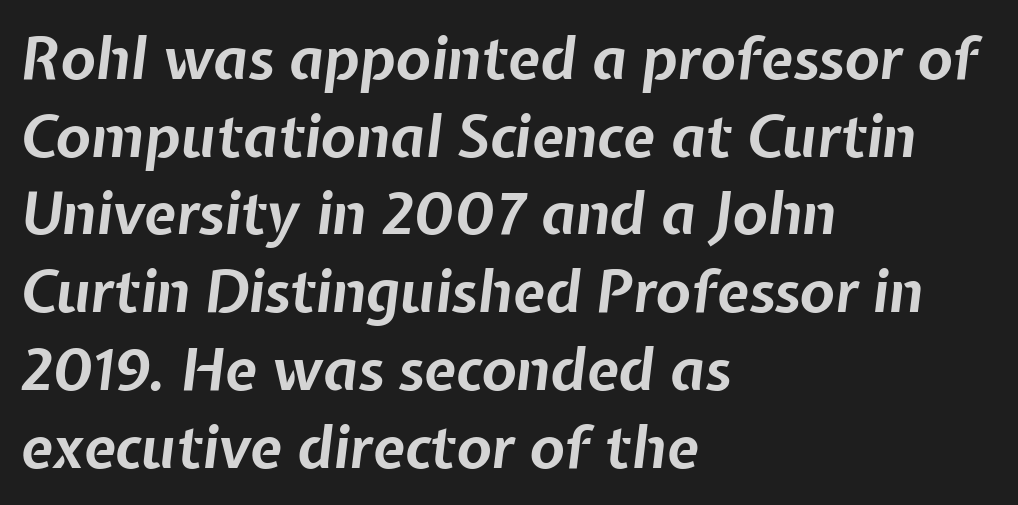
Q: Is the text bold? A: Yes.
Q: Is the text italic (slanted)? A: Yes, it leans right by about 7 degrees.
Q: Is the text underlined? A: No.
Q: How is the paragraph aligned? A: Left-aligned.
Q: Is the spacing between letters normal or unusually wide? A: Normal.
Q: Is the spacing between lines tight, normal or loose? A: Normal.
Q: Width (condensed, normal, or wide)? A: Normal.
Q: Stroke contrast? A: Low.
Q: x-height? A: Medium.
Q: Monospaced? A: No.
